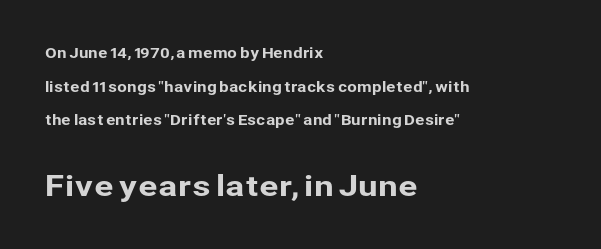
The image shows 29 px sans-serif type, upright; set left-aligned, loose line spacing (2.4x), normal letter spacing, not underlined; the second (bottom) block is 2.07x larger; low stroke contrast and a medium x-height.
